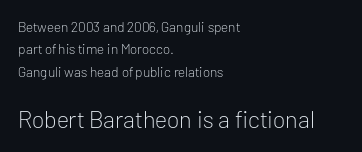
The image shows 24 px text type, upright; set left-aligned, normal line spacing (1.6x), normal letter spacing, not underlined; the second (bottom) block is 1.71x larger.
